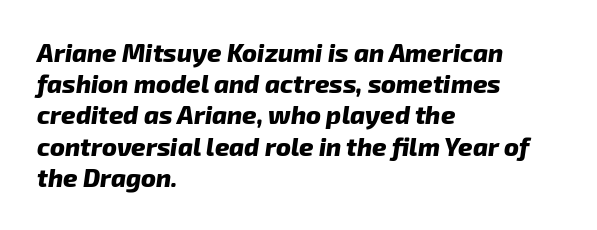
{"italic": "yes", "lean": "right", "slant_degrees": 8, "bold": "yes", "underline": "no", "align": "left", "line_spacing": "normal", "line_spacing_ratio": 1.25, "letter_spacing": "normal", "letter_spacing_em": 0.0, "glyph_px": 25}
